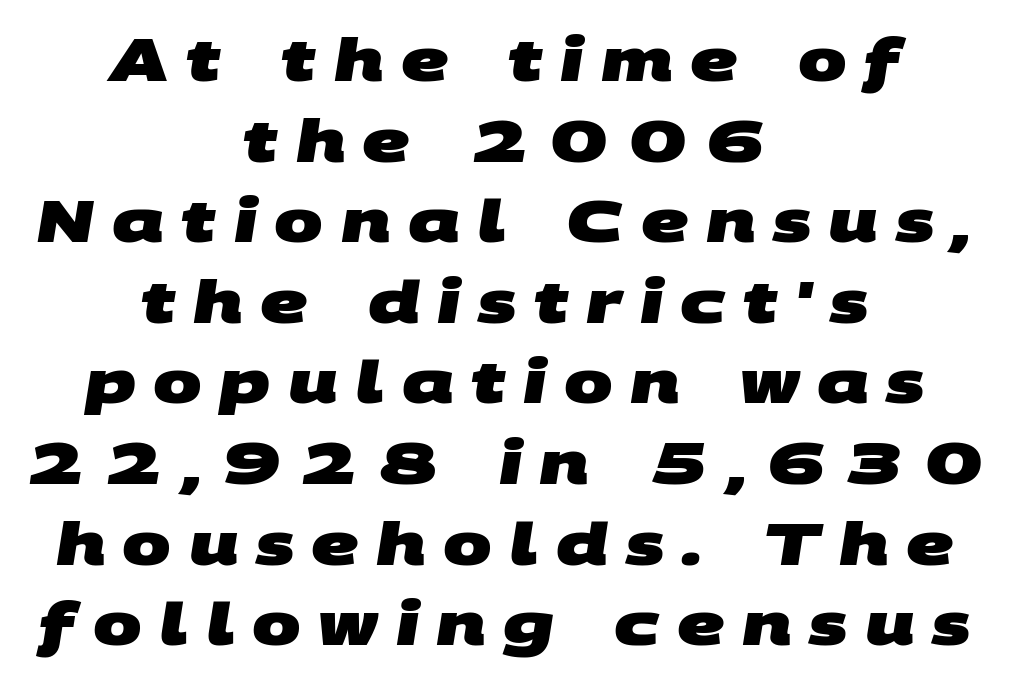
Q: Is the text bold? A: Yes.
Q: Is the typeface a serif or a sans-serif typeface? A: Sans-serif.
Q: Is the text underlined? A: No.
Q: How is the paragraph aligned? A: Centered.
Q: Is the spacing between letters normal or unusually wide? A: Unusually wide.
Q: Is the spacing between lines tight, normal or loose? A: Normal.
Q: Width (condensed, normal, or wide)? A: Wide.
Q: Stroke contrast? A: Medium.
Q: x-height? A: Large.
Q: Monospaced? A: No.
